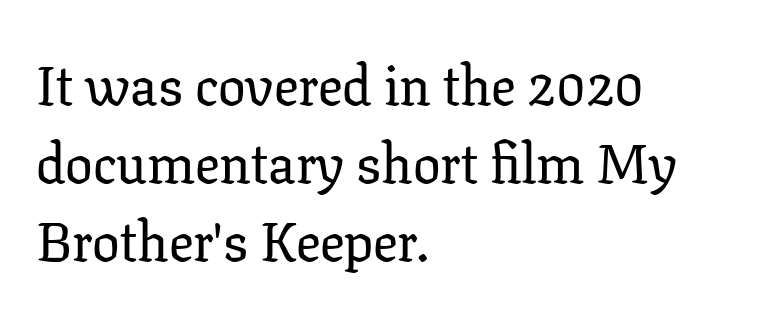
{"serif": "yes", "italic": "no", "width": "normal", "stroke_contrast": "low", "x_height": "medium", "monospaced": "no", "underline": "no", "align": "left", "line_spacing": "normal", "line_spacing_ratio": 1.42, "letter_spacing": "normal", "letter_spacing_em": 0.0, "glyph_px": 55}
